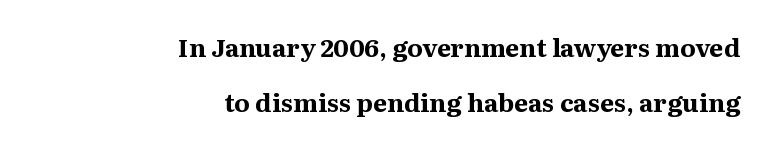
{"italic": "no", "bold": "yes", "underline": "no", "align": "right", "line_spacing": "loose", "line_spacing_ratio": 2.21, "letter_spacing": "normal", "letter_spacing_em": 0.0, "glyph_px": 25}
